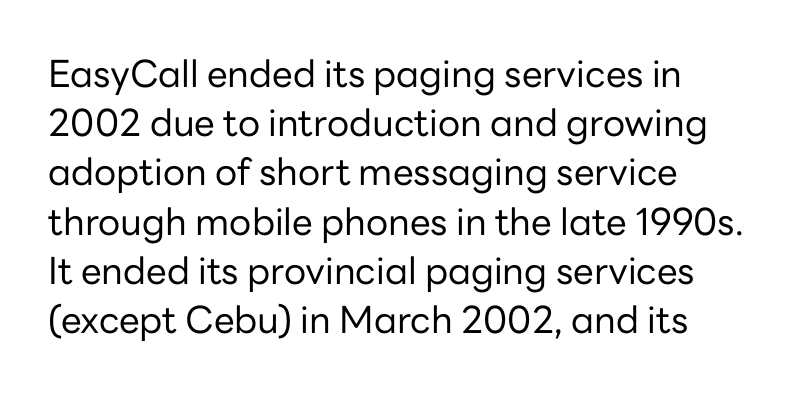
The image shows 37 px regular-weight sans-serif type, upright; set normal line spacing (1.33x), normal letter spacing, not underlined; low stroke contrast and a medium x-height.
